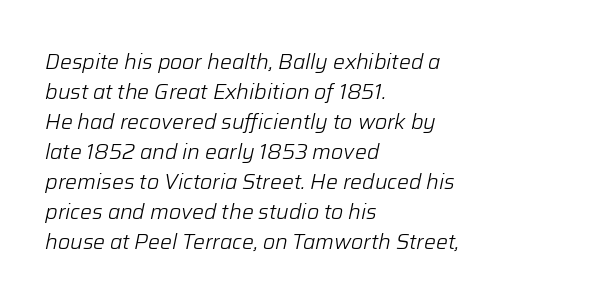
The image shows 21 px text type, italic (leaning right); set left-aligned, normal line spacing (1.43x), normal letter spacing, not underlined.
